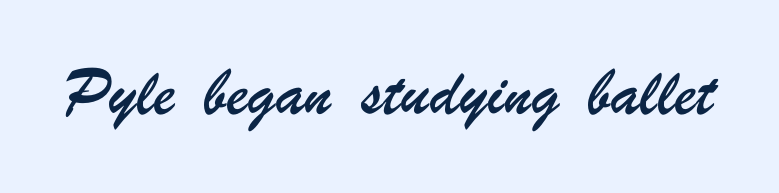
{"serif": "no", "width": "condensed", "stroke_contrast": "low", "x_height": "small", "monospaced": "no", "underline": "no", "letter_spacing": "normal", "letter_spacing_em": 0.0, "glyph_px": 29}
